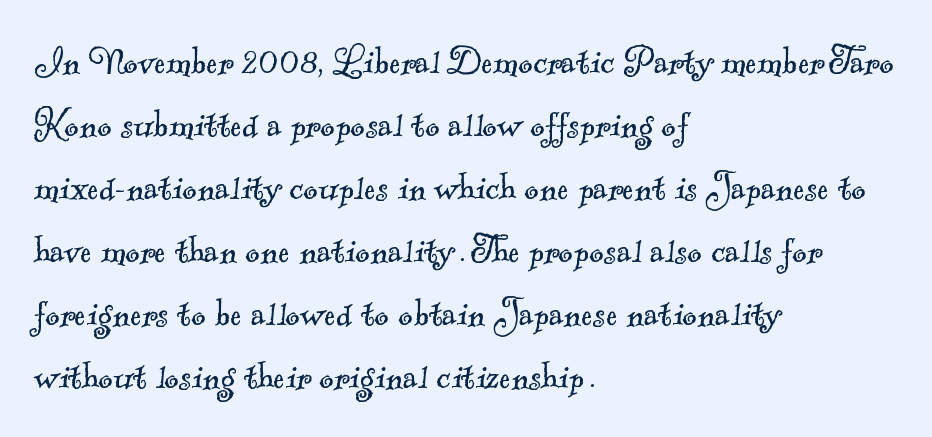
{"serif": "yes", "bold": "no", "weight": "light", "width": "normal", "x_height": "small", "monospaced": "no", "underline": "no", "align": "left", "line_spacing": "normal", "line_spacing_ratio": 1.43, "letter_spacing": "normal", "letter_spacing_em": 0.0, "glyph_px": 44}
